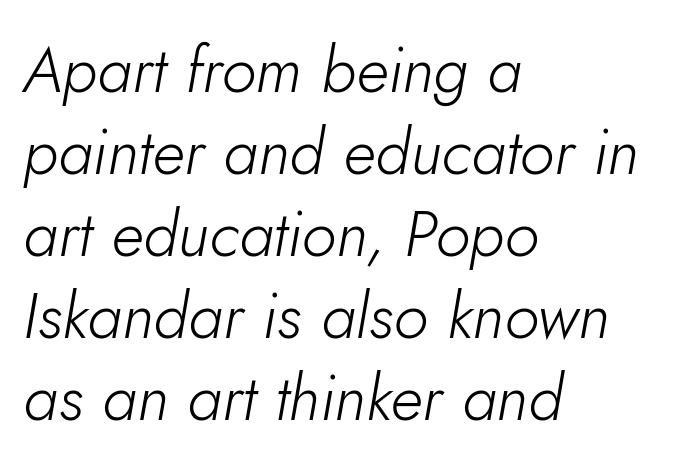
Q: Is the text bold? A: No.
Q: Is the text italic (slanted)? A: Yes, it leans right by about 10 degrees.
Q: Is the text underlined? A: No.
Q: How is the paragraph aligned? A: Left-aligned.
Q: Is the spacing between letters normal or unusually wide? A: Normal.
Q: Is the spacing between lines tight, normal or loose? A: Normal.
Q: Width (condensed, normal, or wide)? A: Normal.
Q: Stroke contrast? A: Low.
Q: x-height? A: Small.
Q: Monospaced? A: No.
